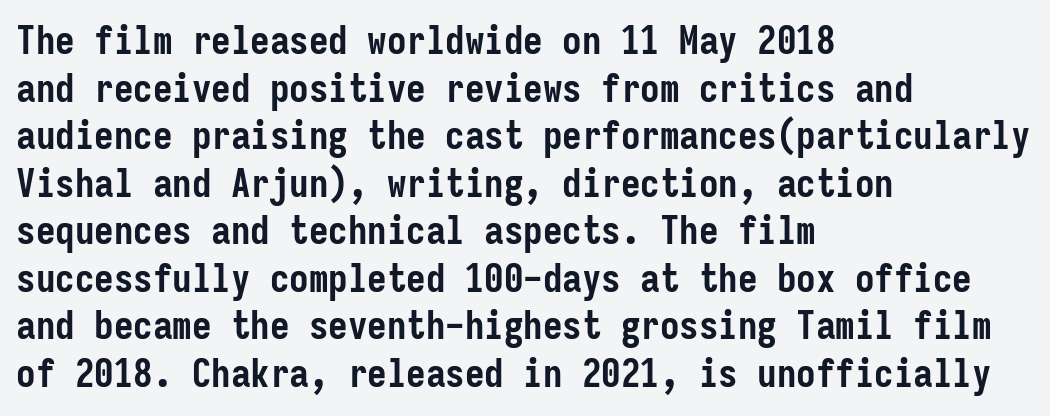
{"serif": "no", "italic": "no", "bold": "yes", "weight": "semibold", "width": "condensed", "stroke_contrast": "low", "x_height": "medium", "monospaced": "yes", "underline": "no", "align": "left", "line_spacing_ratio": 1.22, "letter_spacing": "normal", "letter_spacing_em": 0.0, "glyph_px": 39}
